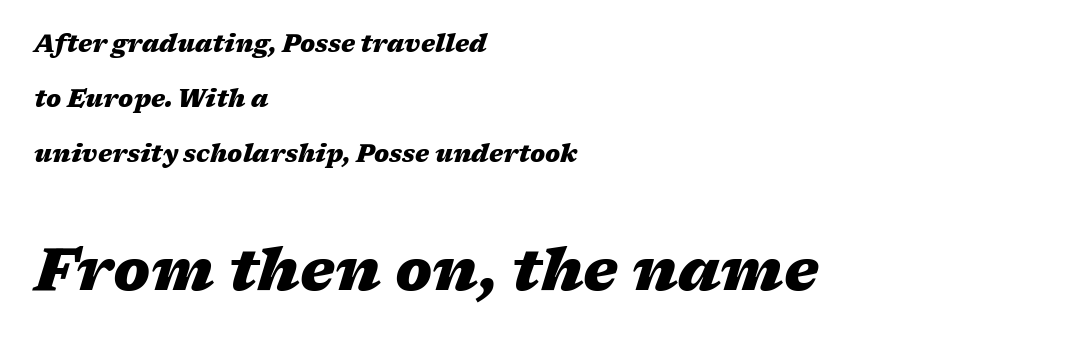
Q: Is the text bold? A: Yes.
Q: Is the text italic (slanted)? A: Yes, it leans right by about 17 degrees.
Q: Is the text underlined? A: No.
Q: How is the paragraph aligned? A: Left-aligned.
Q: Is the spacing between letters normal or unusually wide? A: Normal.
Q: Is the spacing between lines tight, normal or loose? A: Loose.
Q: Which block of text is set in a larger size, the first (top) or the second (bottom)? A: The second (bottom) one.
Q: Width (condensed, normal, or wide)? A: Wide.
Q: Stroke contrast? A: Medium.
Q: x-height? A: Medium.
Q: Monospaced? A: No.
